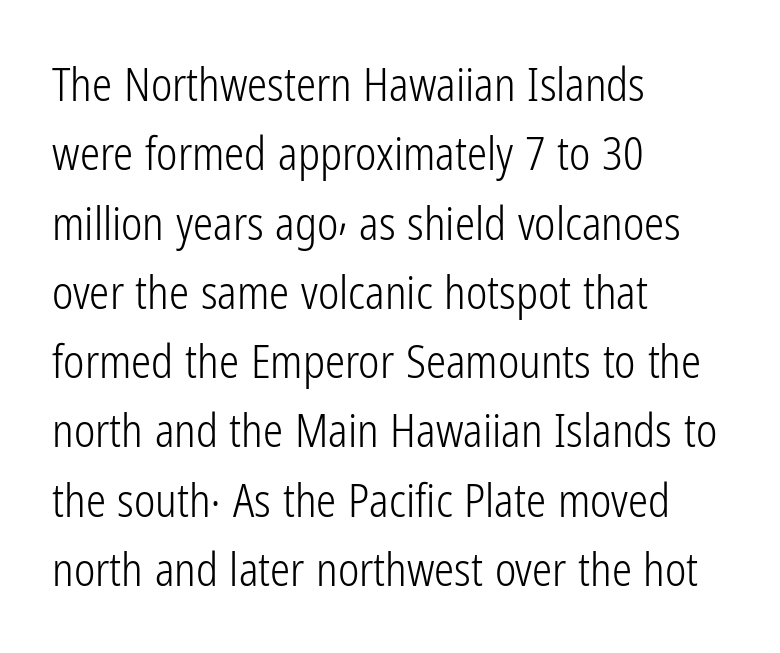
Think of a printed novel: that variable character pitch is what you see here. Grotesque or geometric, the face here clearly has no serifs. Do the letters lean? They stand straight. Typeset ragged right — the left edge is the straight one. Letters rest on an invisible, unmarked baseline. If you measured baseline to baseline, you'd find a middling distance.
